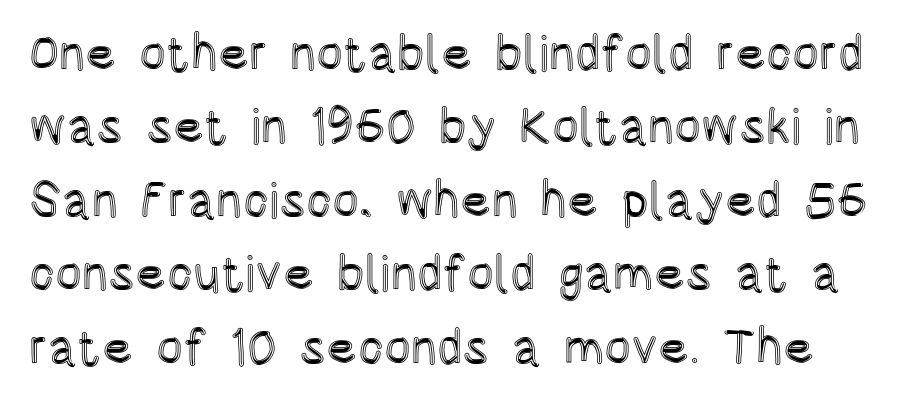
Q: Is the text italic (slanted)? A: No, it is upright.
Q: Is the text underlined? A: No.
Q: Is the spacing between letters normal or unusually wide? A: Normal.
Q: Is the spacing between lines tight, normal or loose? A: Normal.
Q: Width (condensed, normal, or wide)? A: Condensed.
Q: x-height? A: Large.
Q: Monospaced? A: No.
